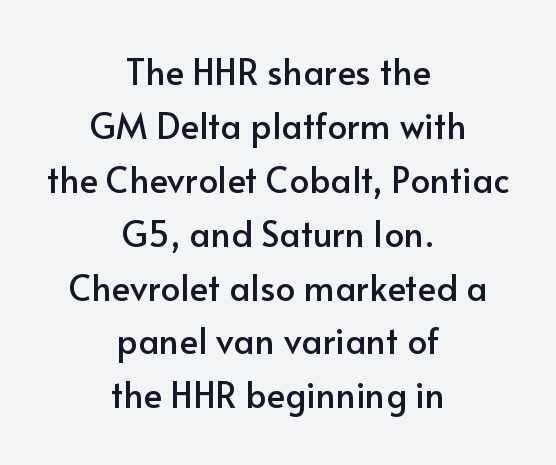
Q: Is the text italic (slanted)? A: No, it is upright.
Q: Is the typeface a serif or a sans-serif typeface? A: Sans-serif.
Q: Is the text underlined? A: No.
Q: How is the paragraph aligned? A: Centered.
Q: Is the spacing between letters normal or unusually wide? A: Normal.
Q: Is the spacing between lines tight, normal or loose? A: Normal.
Q: Width (condensed, normal, or wide)? A: Normal.
Q: Stroke contrast? A: Low.
Q: x-height? A: Small.
Q: Monospaced? A: No.
